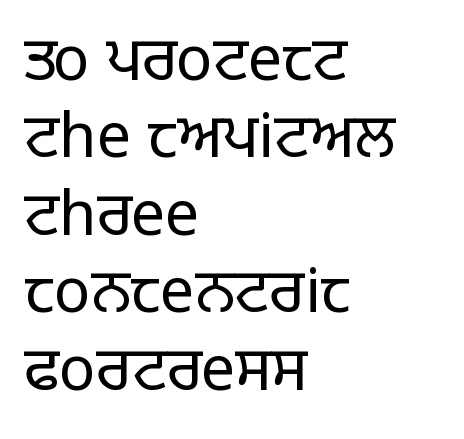
This sample uses plain, unmodified letter spacing. Font category for this specimen: sans-serif. The lines sit at an ordinary, default distance from one another. The weight would be labelled regular, book, light, or lighter still.
